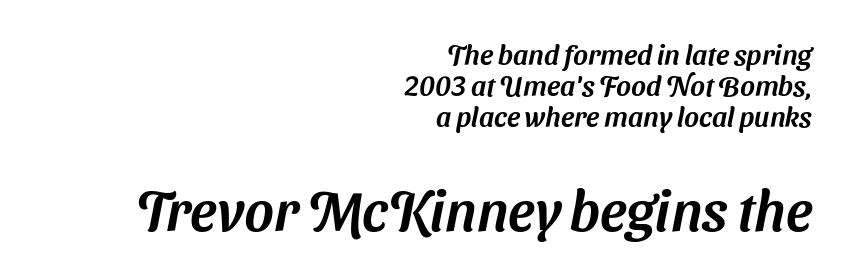
This is sans-serif lettering, the kind often seen on screens and signage. These lines are rendered in a variable-pitch font. The gap between lines stays unmarked. Is the lower block the larger one? Yes — the lower block carries the bigger type.
